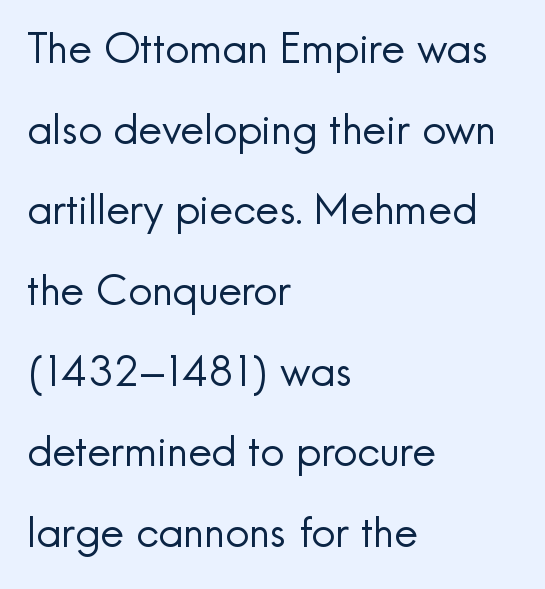
Q: Is the text bold? A: No.
Q: Is the text italic (slanted)? A: No, it is upright.
Q: Is the typeface a serif or a sans-serif typeface? A: Sans-serif.
Q: Is the text underlined? A: No.
Q: How is the paragraph aligned? A: Left-aligned.
Q: Is the spacing between letters normal or unusually wide? A: Normal.
Q: Is the spacing between lines tight, normal or loose? A: Loose.
Q: Width (condensed, normal, or wide)? A: Normal.
Q: x-height? A: Small.
Q: Monospaced? A: No.
